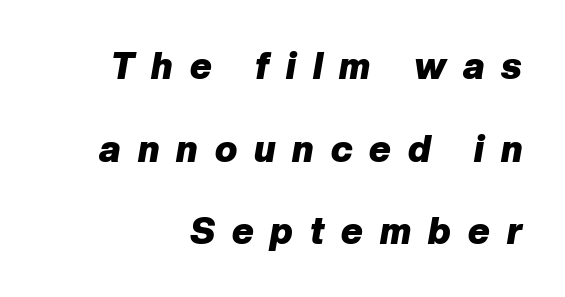
The image shows 37 px heavy type, italic (leaning right); set right-aligned, loose line spacing (2.23x), unusually wide letter spacing (+0.46 em), not underlined; low stroke contrast and a medium x-height.
